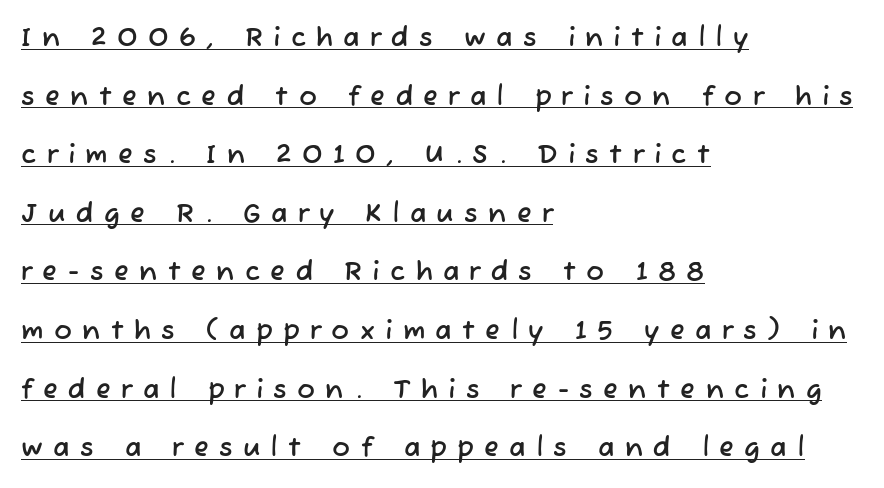
Q: Is the text underlined? A: Yes.
Q: How is the paragraph aligned? A: Left-aligned.
Q: Is the spacing between letters normal or unusually wide? A: Unusually wide.
Q: Is the spacing between lines tight, normal or loose? A: Loose.
